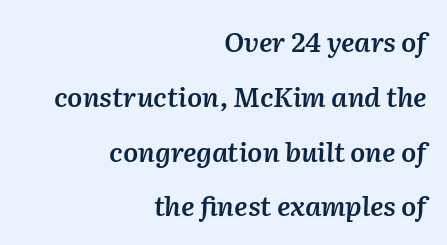
Nobody drew a line under any word here. Is the block centered? No — it sits flush against the right margin. Summary of vertical rhythm: relaxed, with wide interline spacing. Glyph-to-glyph distance matches everyday printed text. These lines were composed using italics.
